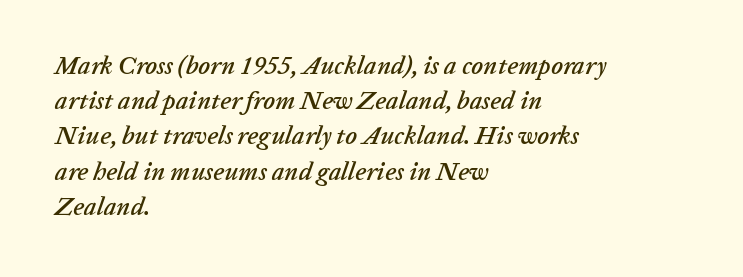
Whoever set this chose a conventional vertical rhythm. Is the type slanted? Yes — the strokes lean at a clear angle. Line starts are locked; line ends wander. Honestly, there is no underline to notice here at all.
